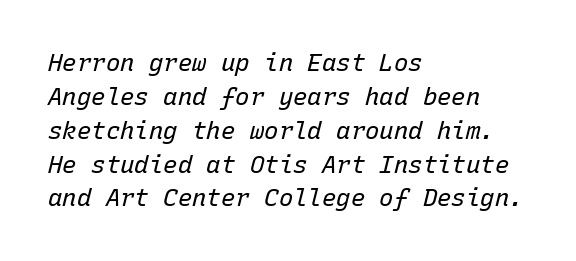
The image shows 24 px text type, italic (leaning right); set left-aligned, normal line spacing (1.41x), normal letter spacing, not underlined.
